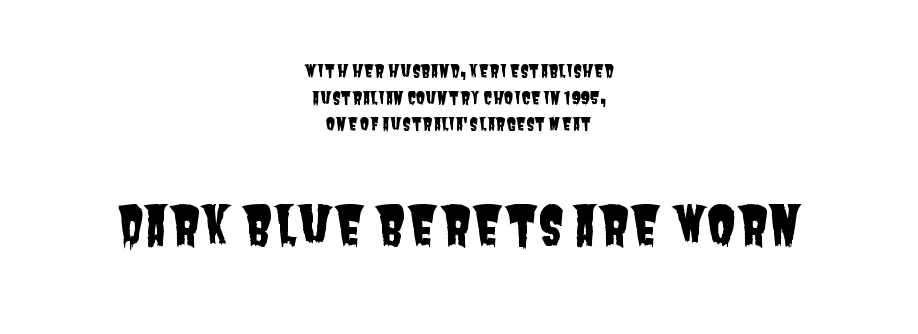
The image shows 52 px condensed sans-serif type; set centered, normal line spacing (1.56x), normal letter spacing, not underlined; the second (bottom) block is 3.06x larger; low stroke contrast and a large x-height.
